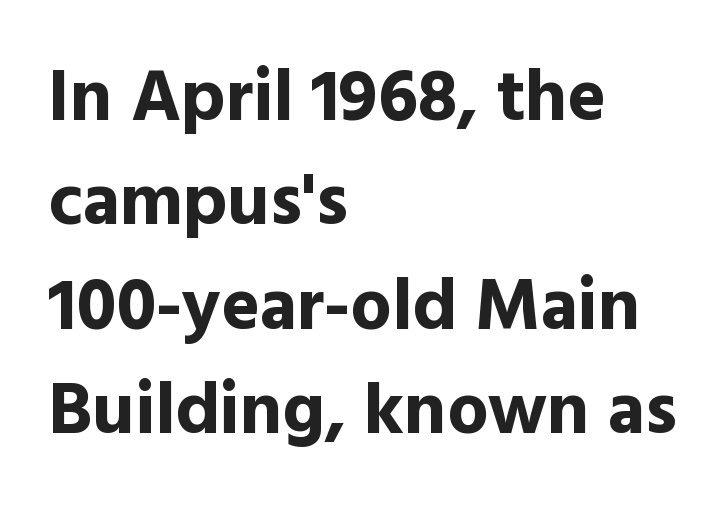
The image shows 73 px bold sans-serif type, upright; set left-aligned, normal line spacing (1.43x), normal letter spacing, not underlined; a medium x-height.
